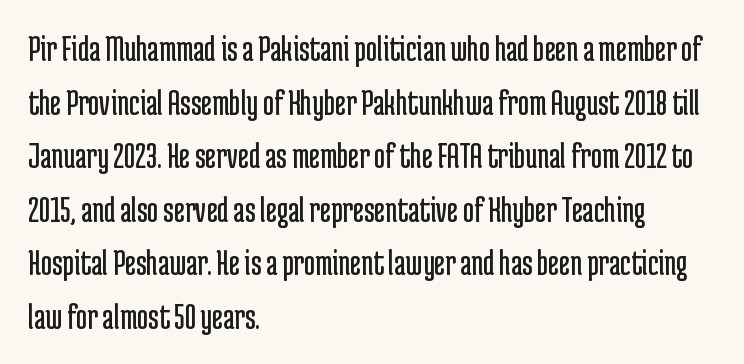
The passage shown is typed in a proportional face where columns would drift. A clean baseline with only descenders dipping below it. Where is the straight margin? On the left. It's the straight-up-and-down kind of type.
